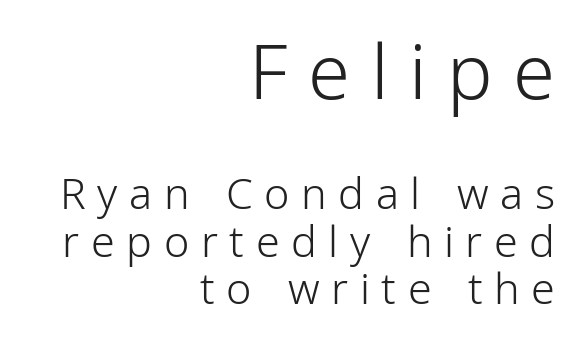
{"serif": "no", "italic": "no", "bold": "no", "weight": "light", "width": "condensed", "stroke_contrast": "low", "x_height": "medium", "monospaced": "no", "underline": "no", "align": "right", "line_spacing": "tight", "line_spacing_ratio": 1.1, "letter_spacing": "wide", "letter_spacing_em": 0.27, "larger_block": "first", "size_ratio": 1.77, "glyph_px": 76}
